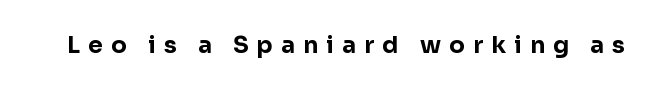
{"italic": "no", "bold": "yes", "underline": "no", "letter_spacing": "wide", "letter_spacing_em": 0.36, "glyph_px": 23}
